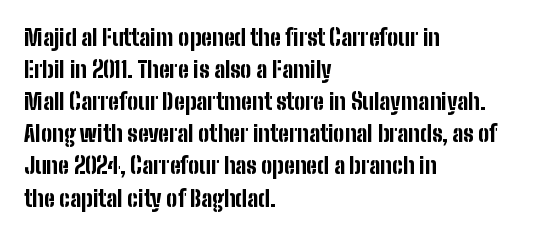
{"italic": "no", "bold": "yes", "underline": "no", "align": "left", "line_spacing": "normal", "line_spacing_ratio": 1.46, "letter_spacing": "normal", "letter_spacing_em": 0.0, "glyph_px": 22}
